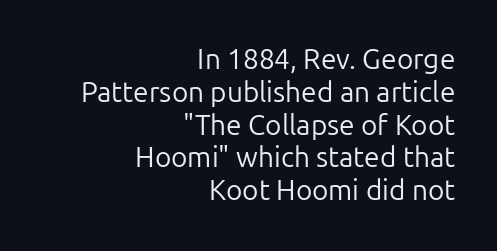
The image shows 28 px regular-weight sans-serif type, upright; set right-aligned, line spacing 1.17x, normal letter spacing, not underlined; low stroke contrast and a medium x-height.
